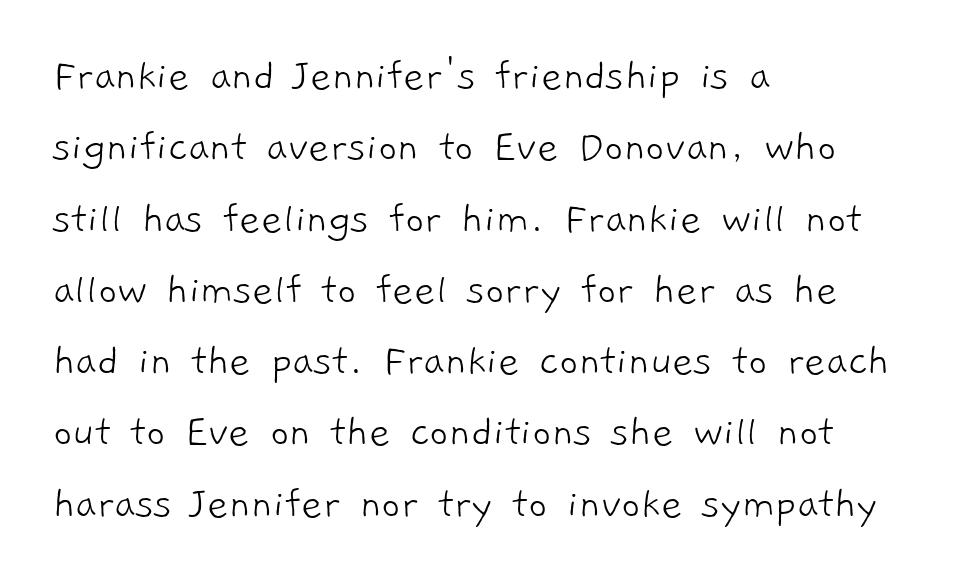
No feet cap the strokes, marking this as sans-serif type. The paragraph has a hard left edge and a soft right edge. Heft: none added — not bold. Only glyphs here, with clear space below each row. Tracking here is standard; glyphs follow each other at the usual distance.
